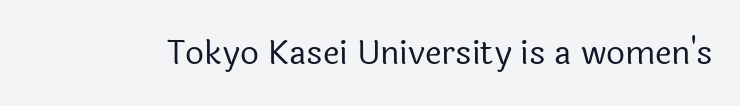
Q: Is the text bold? A: No.
Q: Is the text italic (slanted)? A: No, it is upright.
Q: Is the typeface a serif or a sans-serif typeface? A: Sans-serif.
Q: Is the text underlined? A: No.
Q: Is the spacing between letters normal or unusually wide? A: Normal.
Q: Width (condensed, normal, or wide)? A: Normal.
Q: x-height? A: Medium.
Q: Monospaced? A: No.
